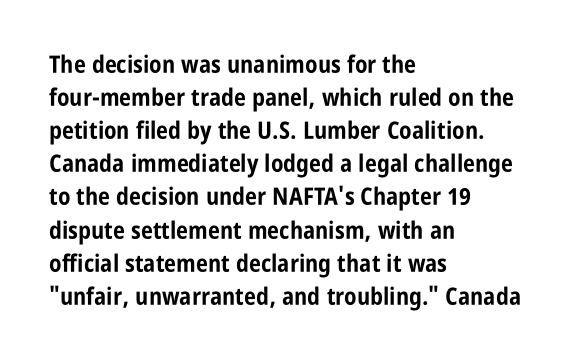
These lines keep a tight, regular rhythm from letter to letter. Heavy-handed strokes throughout: this text is bold. A normal amount of white space separates one row of letters from the next. The font's upright variant was chosen for this text. The string is rendered with underlining switched off. Which margin do the lines hug? The left one — the right edge is uneven.
